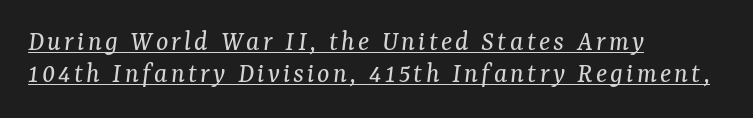
Q: Is the text bold? A: No.
Q: Is the text italic (slanted)? A: Yes, it leans right by about 7 degrees.
Q: Is the typeface a serif or a sans-serif typeface? A: Serif.
Q: Is the text underlined? A: Yes.
Q: How is the paragraph aligned? A: Left-aligned.
Q: Is the spacing between lines tight, normal or loose? A: Tight.
Q: Width (condensed, normal, or wide)? A: Normal.
Q: Stroke contrast? A: Medium.
Q: x-height? A: Medium.
Q: Monospaced? A: No.
